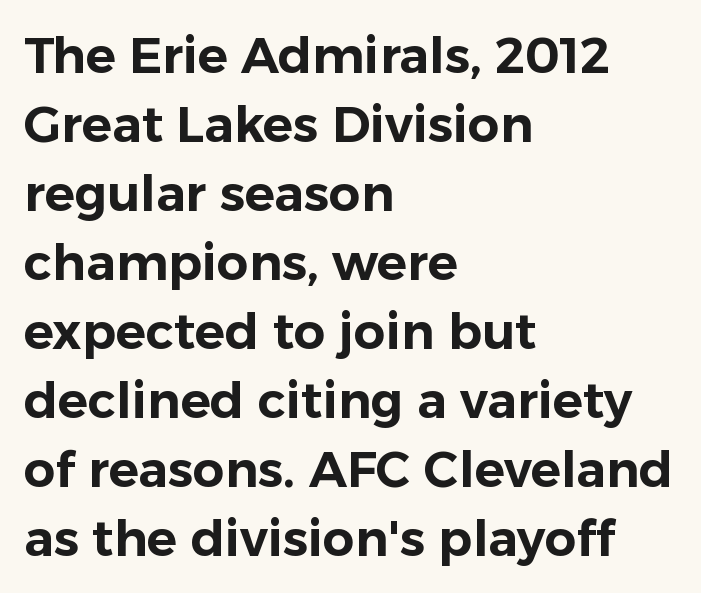
Does the type have serifs? No, each stem ends abruptly. Plain, unruled lines of type. Short and long lines alike share a common starting point at left. This sample keeps an unexceptional amount of space between lines. Tracking value appears to be zero — textbook default spacing.
